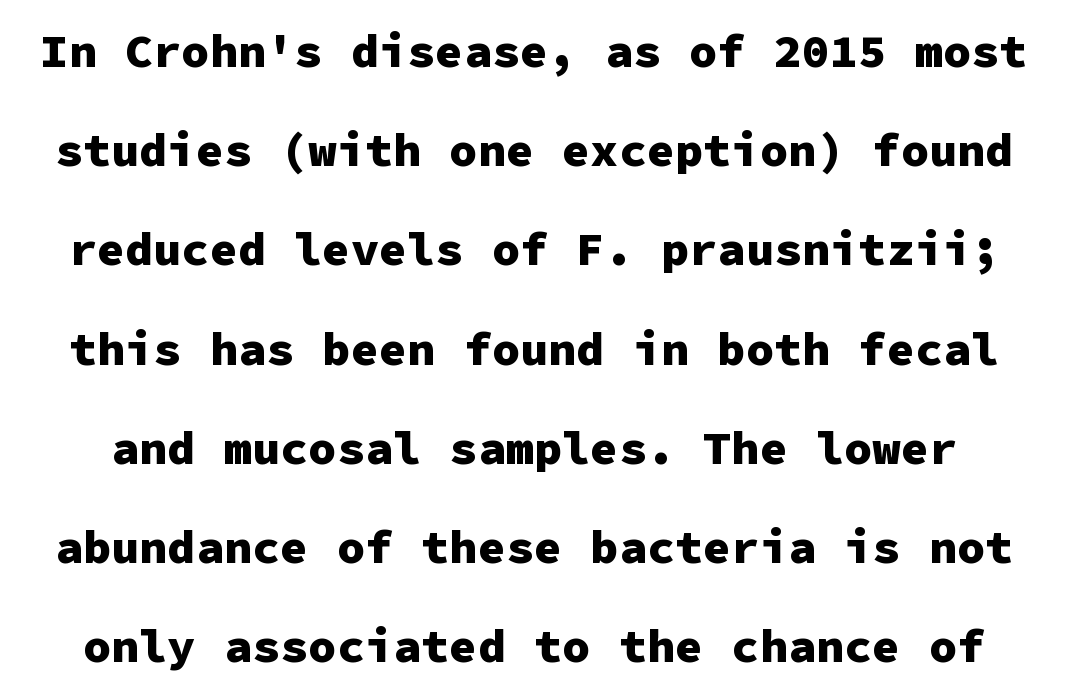
The image shows 47 px heavy sans-serif type, upright, monospaced; set loose line spacing (2.11x), normal letter spacing, not underlined; low stroke contrast and a medium x-height.
